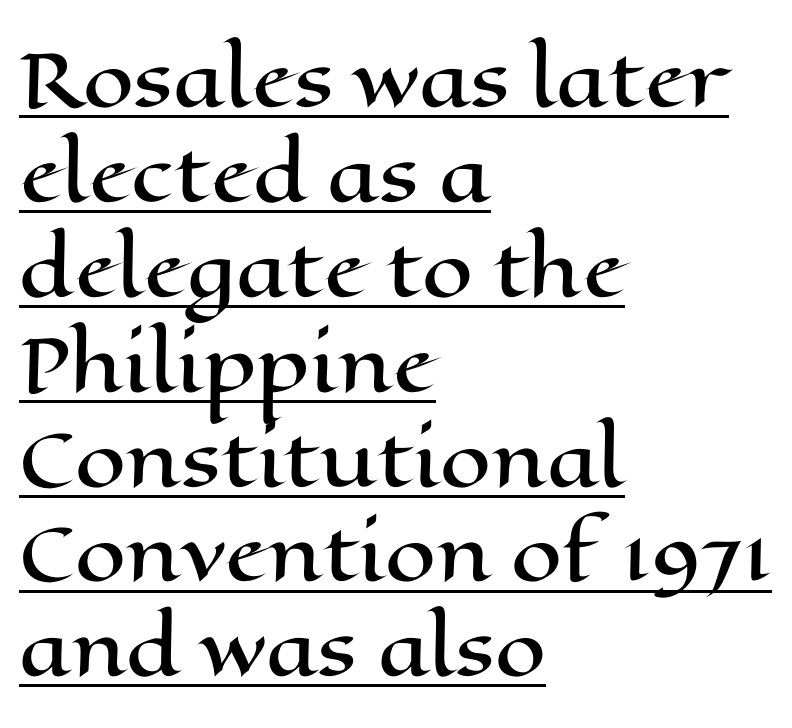
Q: Is the text italic (slanted)? A: No, it is upright.
Q: Is the text underlined? A: Yes.
Q: How is the paragraph aligned? A: Left-aligned.
Q: Is the spacing between letters normal or unusually wide? A: Normal.
Q: Is the spacing between lines tight, normal or loose? A: Normal.
Q: Width (condensed, normal, or wide)? A: Wide.
Q: Stroke contrast? A: High.
Q: x-height? A: Medium.
Q: Monospaced? A: No.
